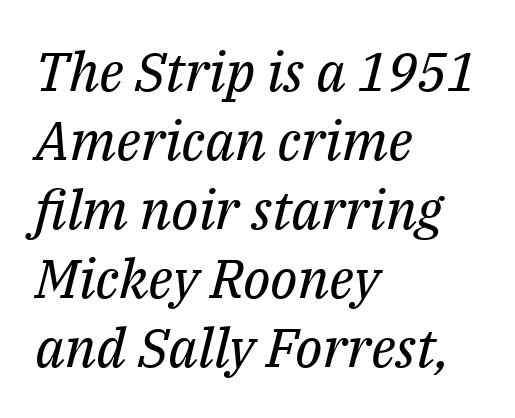
Q: Is the text bold? A: No.
Q: Is the text italic (slanted)? A: Yes, it leans right by about 14 degrees.
Q: Is the typeface a serif or a sans-serif typeface? A: Serif.
Q: Is the text underlined? A: No.
Q: How is the paragraph aligned? A: Left-aligned.
Q: Is the spacing between letters normal or unusually wide? A: Normal.
Q: Is the spacing between lines tight, normal or loose? A: Normal.
Q: Width (condensed, normal, or wide)? A: Normal.
Q: Stroke contrast? A: Medium.
Q: x-height? A: Medium.
Q: Monospaced? A: No.
